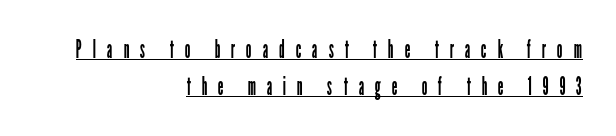
Students, observe the line beneath the letters — that is underlining. Posture: upright roman. Is this a heavy cut? Hardly; it is regular or lighter. Compared with a flush-left layout, this one pins lines to the opposite, right side. A typesetter would call this heavily tracked-out type.
